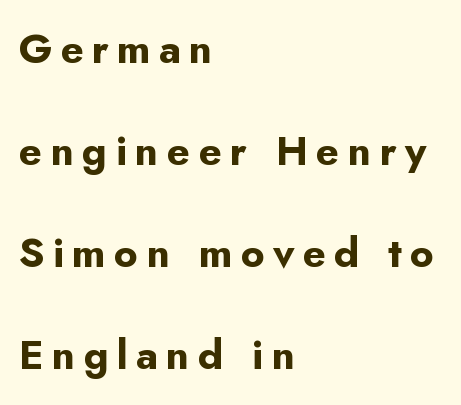
Q: Is the text bold? A: Yes.
Q: Is the text italic (slanted)? A: No, it is upright.
Q: Is the typeface a serif or a sans-serif typeface? A: Sans-serif.
Q: Is the text underlined? A: No.
Q: How is the paragraph aligned? A: Left-aligned.
Q: Is the spacing between letters normal or unusually wide? A: Unusually wide.
Q: Is the spacing between lines tight, normal or loose? A: Loose.
Q: Width (condensed, normal, or wide)? A: Normal.
Q: Stroke contrast? A: Low.
Q: x-height? A: Small.
Q: Monospaced? A: No.
